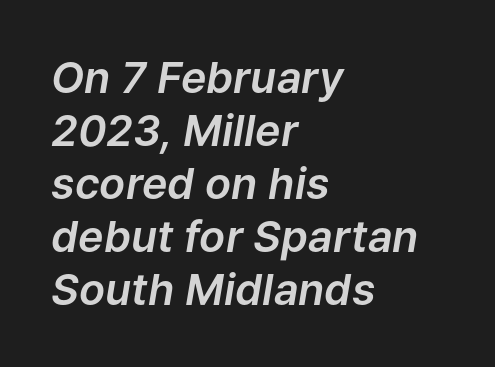
The image shows 43 px text type, italic (leaning right); set left-aligned, line spacing 1.23x, normal letter spacing, not underlined; low stroke contrast and a medium x-height.
